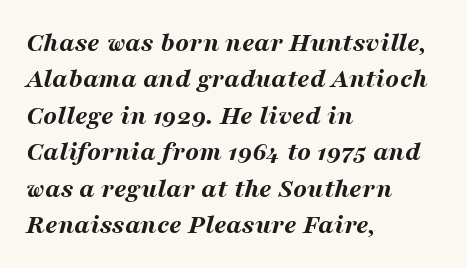
The image shows 28 px bold, wide type, italic (leaning right); set left-aligned, normal line spacing (1.3x), normal letter spacing, not underlined; medium stroke contrast and a medium x-height.
